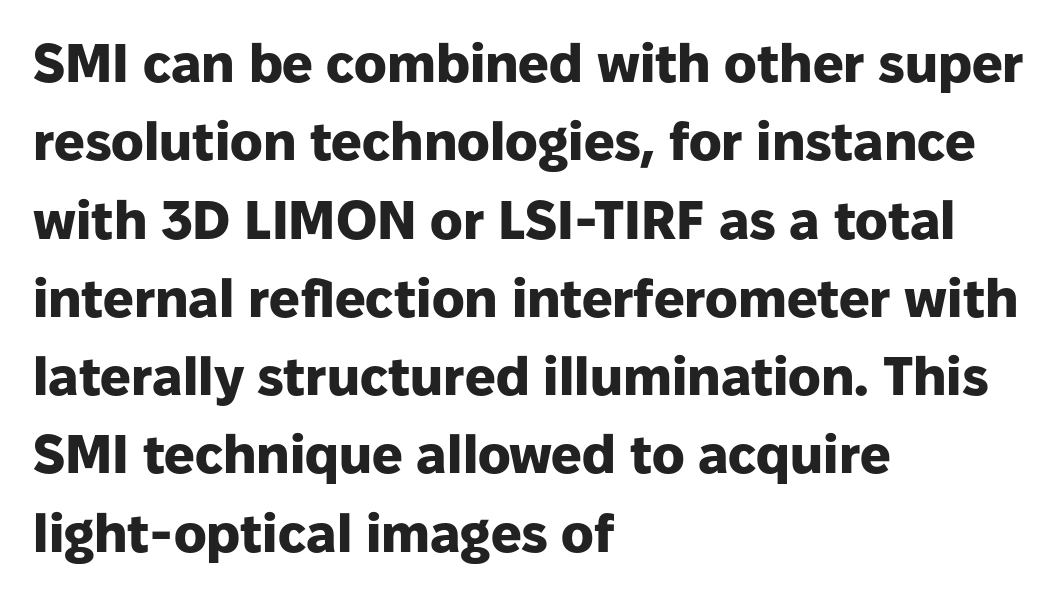
Vertically, the passage feels balanced, rows spaced as you'd expect. The compositor pushed each line to the left boundary. Words float on clear page, feet unadorned. Nobody touched the tracking dial on this one. Is there any slant? The stems are plumb. Bold? Absolutely — the strokes are thick and heavy.
